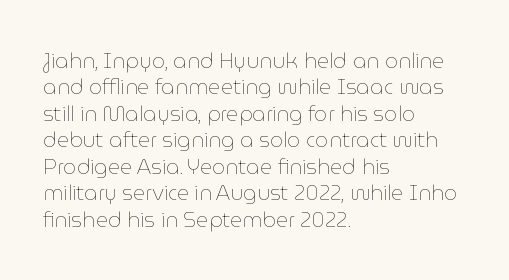
{"italic": "no", "bold": "no", "underline": "no", "align": "left", "line_spacing": "normal", "line_spacing_ratio": 1.26, "letter_spacing": "normal", "letter_spacing_em": 0.0, "glyph_px": 21}
